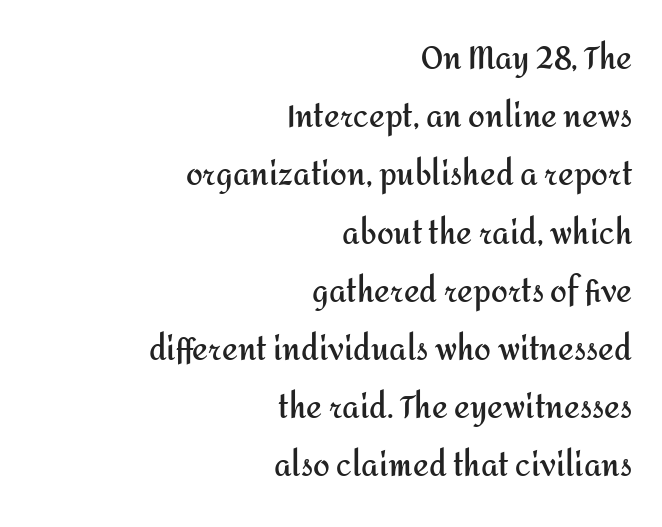
The image shows 30 px semibold sans-serif type, upright; set right-aligned, loose line spacing (1.94x), normal letter spacing, not underlined; medium stroke contrast and a medium x-height.
